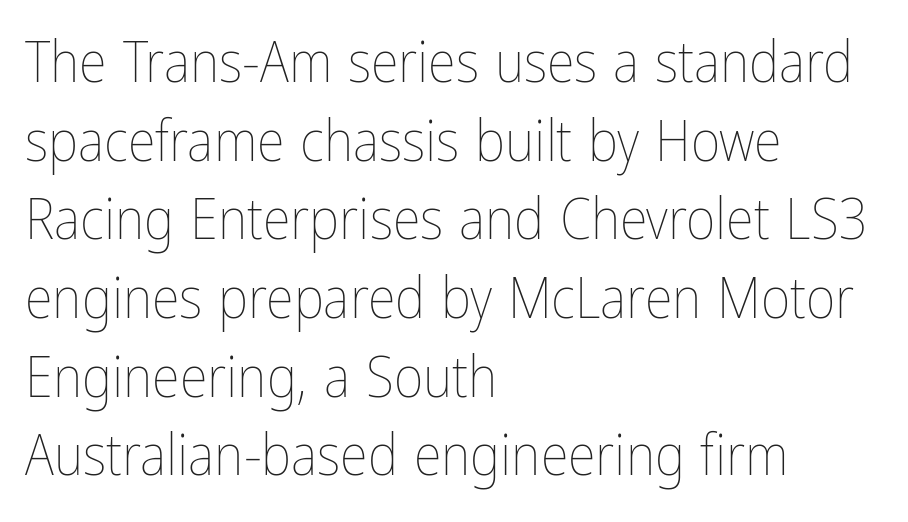
The image shows 57 px thin, condensed type, upright; set left-aligned, normal line spacing (1.38x), normal letter spacing, not underlined; low stroke contrast and a medium x-height.
